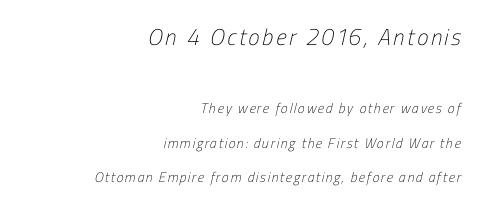
The image shows 23 px text type; set right-aligned, loose line spacing (2.47x), not underlined; the first (top) block is 1.64x larger.
